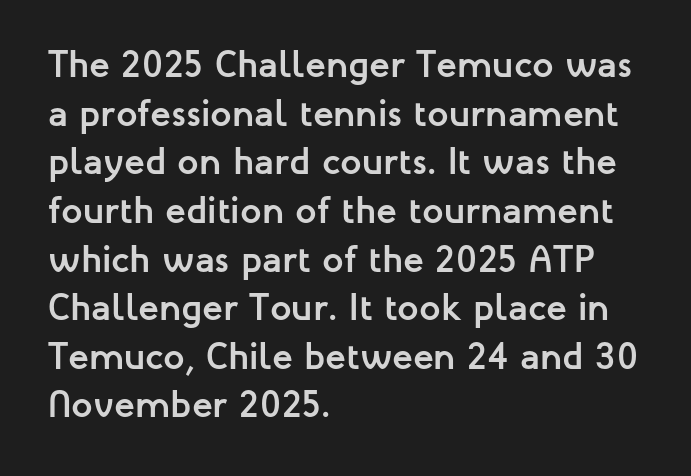
Q: Is the text bold? A: Yes.
Q: Is the text italic (slanted)? A: No, it is upright.
Q: Is the typeface a serif or a sans-serif typeface? A: Sans-serif.
Q: Is the text underlined? A: No.
Q: How is the paragraph aligned? A: Left-aligned.
Q: Is the spacing between letters normal or unusually wide? A: Normal.
Q: Is the spacing between lines tight, normal or loose? A: Normal.
Q: Width (condensed, normal, or wide)? A: Normal.
Q: Stroke contrast? A: Low.
Q: x-height? A: Medium.
Q: Monospaced? A: No.
